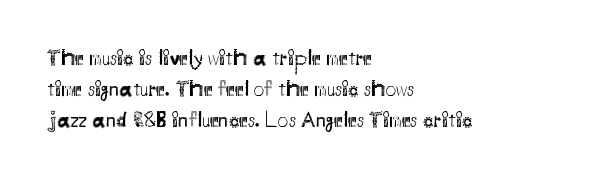
{"italic": "no", "bold": "no", "underline": "no", "align": "left", "line_spacing": "normal", "line_spacing_ratio": 1.47, "letter_spacing": "normal", "letter_spacing_em": 0.0, "glyph_px": 21}
